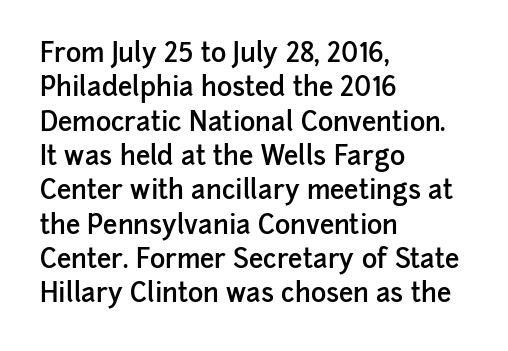
Where is the straight margin? On the left. Short note: letters normally spaced. Lines of text with bare space underneath. On the weight axis this lands at semibold, roughly 600. The passage shown stacks its lines at a standard gap.
